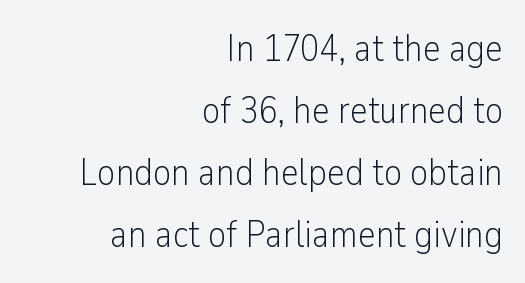
Every character sits straight up, as roman type does. How would I describe the line gaps? Plain and ordinary. Vertical stems look standard width or narrower in stroke. I'd call this a sans setting — the letters go barefoot.
